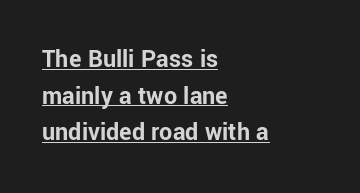
Vertical spacing — default. The type sits square on the baseline with zero lean. Compared with undecorated copy, this sample adds a rule below the words. This rendering leaves character spacing at its baseline value. Line beginnings align vertically; line endings do not. Notice how thick the strokes are: this is what a full bold looks like.
